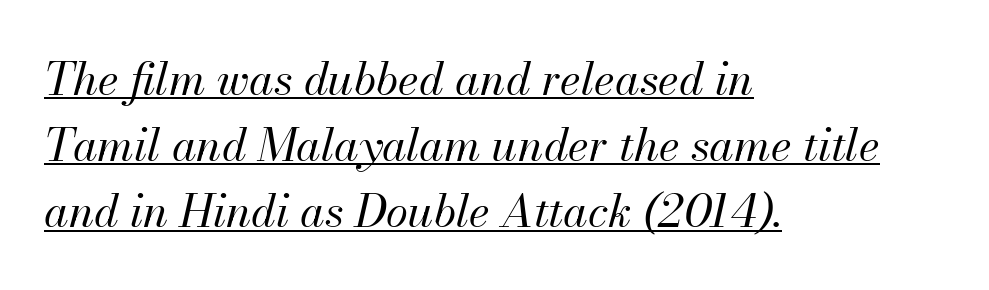
{"italic": "yes", "lean": "right", "slant_degrees": 13, "bold": "no", "weight": "regular", "width": "normal", "stroke_contrast": "medium", "x_height": "small", "monospaced": "no", "underline": "yes", "align": "left", "line_spacing": "normal", "line_spacing_ratio": 1.47, "letter_spacing": "normal", "letter_spacing_em": 0.0, "glyph_px": 45}
